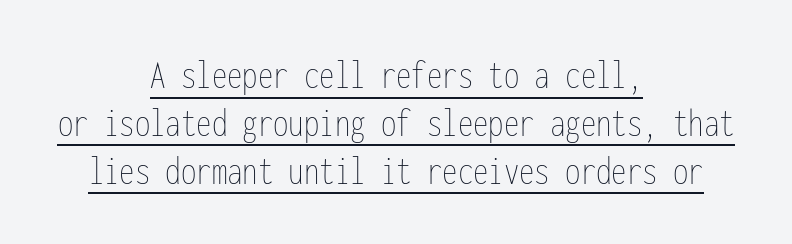
{"italic": "no", "bold": "no", "weight": "thin", "width": "condensed", "stroke_contrast": "low", "x_height": "medium", "monospaced": "yes", "underline": "yes", "align": "center", "line_spacing_ratio": 1.17, "letter_spacing": "normal", "letter_spacing_em": 0.0, "glyph_px": 41}
